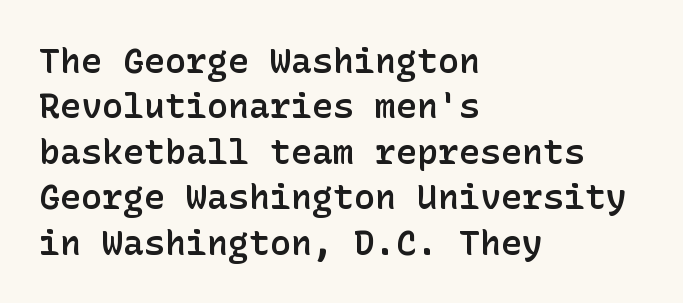
Q: Is the text bold? A: Semi-bold.
Q: Is the text italic (slanted)? A: No, it is upright.
Q: Is the typeface a serif or a sans-serif typeface? A: Sans-serif.
Q: Is the text underlined? A: No.
Q: How is the paragraph aligned? A: Left-aligned.
Q: Is the spacing between letters normal or unusually wide? A: Normal.
Q: Is the spacing between lines tight, normal or loose? A: Normal.
Q: Width (condensed, normal, or wide)? A: Normal.
Q: Stroke contrast? A: Low.
Q: x-height? A: Medium.
